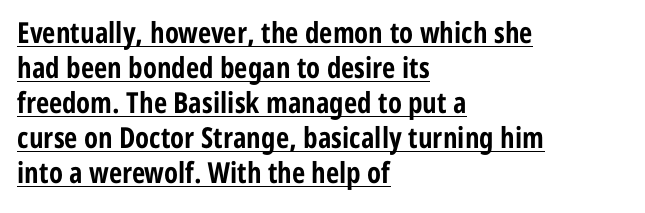
The image shows 29 px bold, condensed sans-serif type, upright; set left-aligned, line spacing 1.21x, normal letter spacing, underlined; low stroke contrast and a medium x-height.
